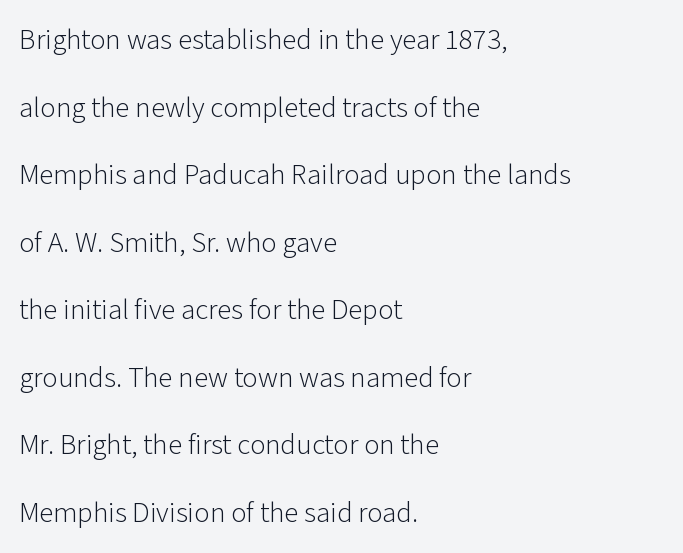
{"serif": "no", "italic": "no", "bold": "no", "weight": "light", "width": "normal", "stroke_contrast": "low", "x_height": "medium", "monospaced": "no", "underline": "no", "align": "left", "line_spacing": "loose", "line_spacing_ratio": 2.33, "letter_spacing": "normal", "letter_spacing_em": 0.0, "glyph_px": 29}
